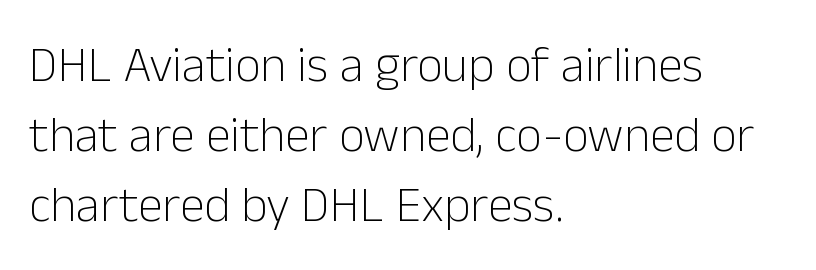
{"serif": "no", "italic": "no", "bold": "no", "weight": "light", "width": "normal", "stroke_contrast": "low", "x_height": "medium", "monospaced": "no", "underline": "no", "align": "left", "line_spacing": "normal", "line_spacing_ratio": 1.4, "letter_spacing": "normal", "letter_spacing_em": 0.0, "glyph_px": 50}
